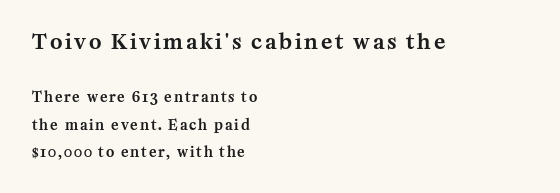
{"italic": "no", "underline": "no", "align": "left", "line_spacing": "loose", "line_spacing_ratio": 1.97, "larger_block": "first", "size_ratio": 1.5, "glyph_px": 21}
